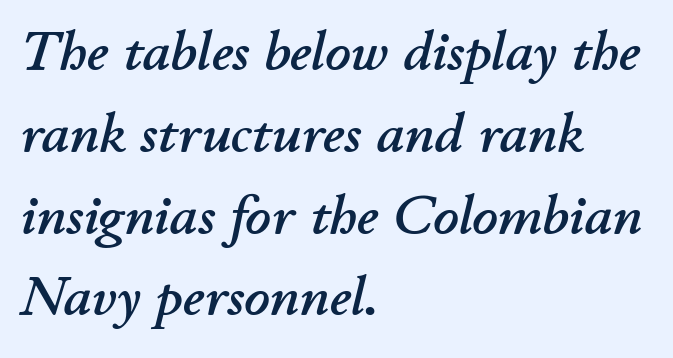
Q: Is the text italic (slanted)? A: Yes, it leans right by about 11 degrees.
Q: Is the text underlined? A: No.
Q: How is the paragraph aligned? A: Left-aligned.
Q: Is the spacing between letters normal or unusually wide? A: Normal.
Q: Is the spacing between lines tight, normal or loose? A: Normal.
Q: Width (condensed, normal, or wide)? A: Normal.
Q: Stroke contrast? A: Low.
Q: x-height? A: Small.
Q: Monospaced? A: No.
